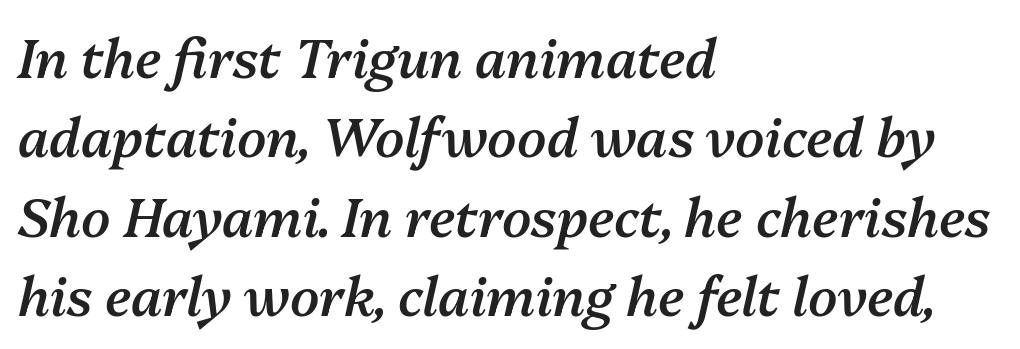
Q: Is the text bold? A: Semi-bold.
Q: Is the text italic (slanted)? A: Yes, it leans right by about 13 degrees.
Q: Is the text underlined? A: No.
Q: How is the paragraph aligned? A: Left-aligned.
Q: Is the spacing between letters normal or unusually wide? A: Normal.
Q: Is the spacing between lines tight, normal or loose? A: Normal.
Q: Width (condensed, normal, or wide)? A: Normal.
Q: Stroke contrast? A: Medium.
Q: x-height? A: Medium.
Q: Monospaced? A: No.
